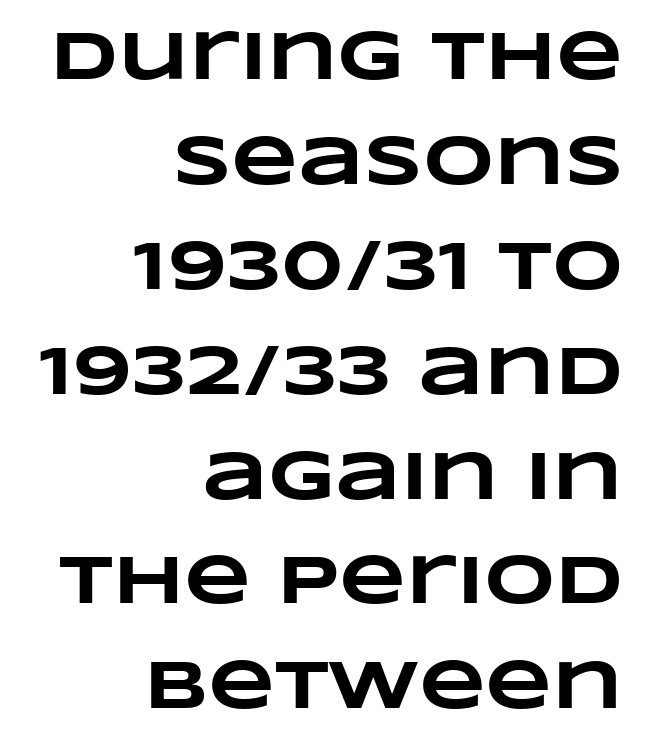
Tracking here is standard; glyphs follow each other at the usual distance. One glance says typical: line gaps are just what's usual. The sample has been set heavy, in full bold. The zone under the glyphs is completely vacant.
